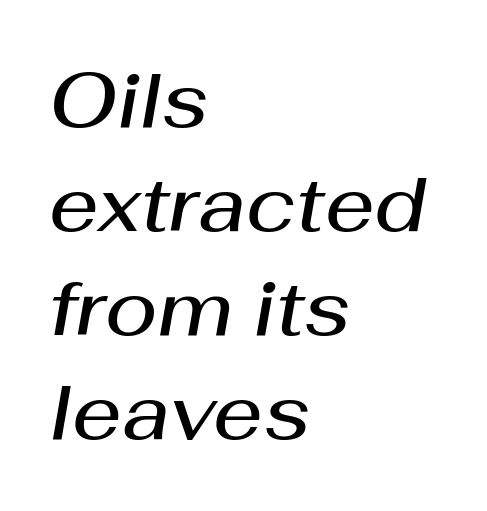
The image shows 77 px semibold type, italic (leaning right); set left-aligned, normal line spacing (1.35x), normal letter spacing, not underlined; medium stroke contrast and a medium x-height.
